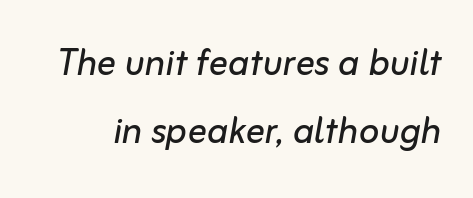
The image shows 48 px regular-weight type, italic (leaning right); set normal line spacing (1.41x), normal letter spacing, not underlined; low stroke contrast and a medium x-height.
